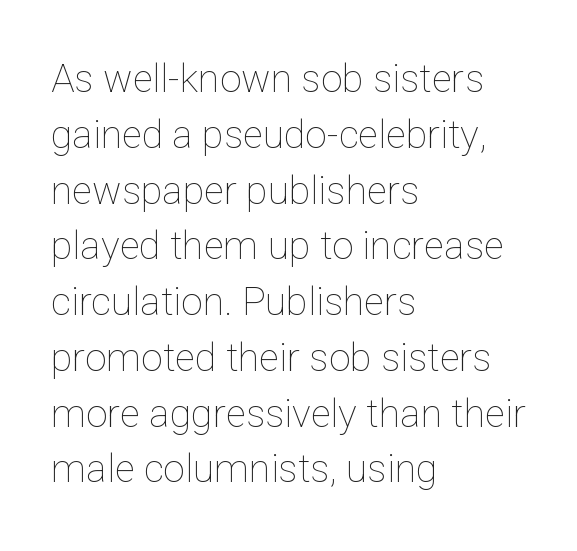
Q: Is the text bold? A: No.
Q: Is the text italic (slanted)? A: No, it is upright.
Q: Is the text underlined? A: No.
Q: How is the paragraph aligned? A: Left-aligned.
Q: Is the spacing between letters normal or unusually wide? A: Normal.
Q: Is the spacing between lines tight, normal or loose? A: Normal.
Q: Width (condensed, normal, or wide)? A: Normal.
Q: Stroke contrast? A: Low.
Q: x-height? A: Medium.
Q: Monospaced? A: No.
